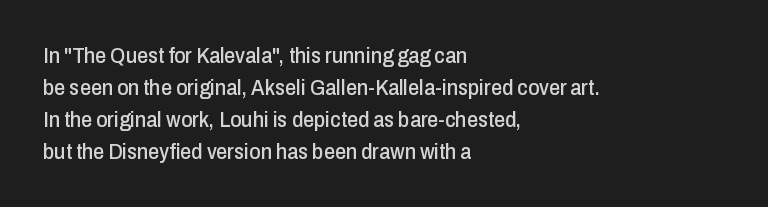
Left-aligned paragraph, ragged on the right. Rendered with straight, roman letterforms. Successive baselines arrive at the customary interval. Descenders are the only things crossing below the line. Is the letter spacing exaggerated? No — it looks like the ordinary default.
